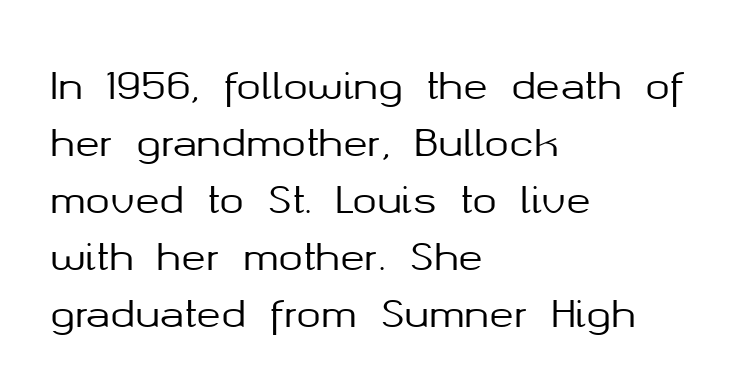
A typesetter would call this zero additional tracking. Varying glyph widths throughout — classic text-font behaviour. Underlining? Definitely not there. Nope, not italic — everything's standing straight.
